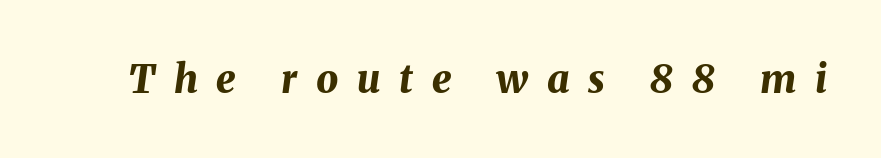
The image shows 39 px bold type, italic (leaning right); set unusually wide letter spacing (+0.48 em), not underlined; medium stroke contrast and a medium x-height.
